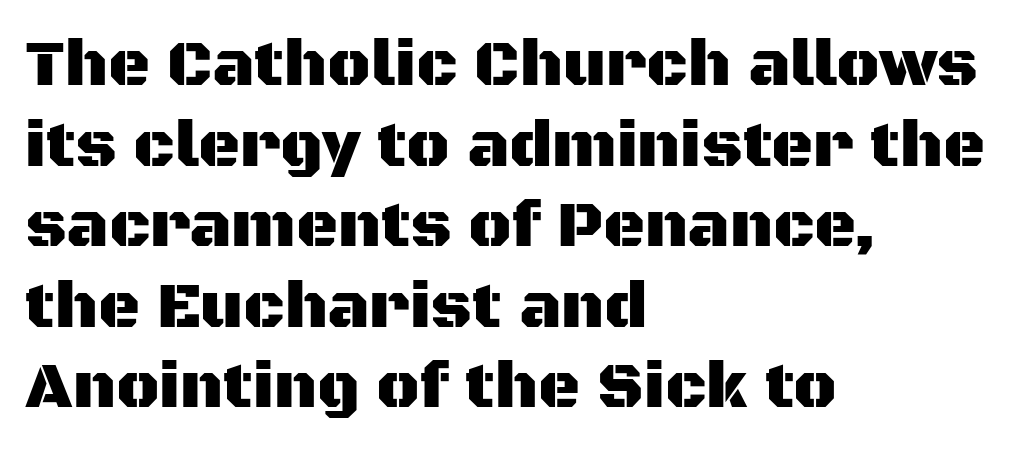
Any mark beneath the type? The region is blank. Honestly, the letter spacing is just normal — you wouldn't notice it. Is this a fixed-width face? No — the glyphs have proportional, varying widths. Where is the straight margin? On the left.
